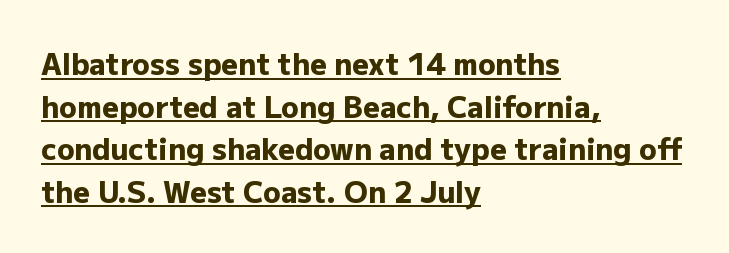
{"serif": "no", "italic": "no", "bold": "yes", "weight": "heavy", "width": "normal", "stroke_contrast": "low", "x_height": "medium", "monospaced": "no", "underline": "yes", "align": "left", "line_spacing": "normal", "line_spacing_ratio": 1.47, "letter_spacing": "normal", "letter_spacing_em": 0.0, "glyph_px": 29}
